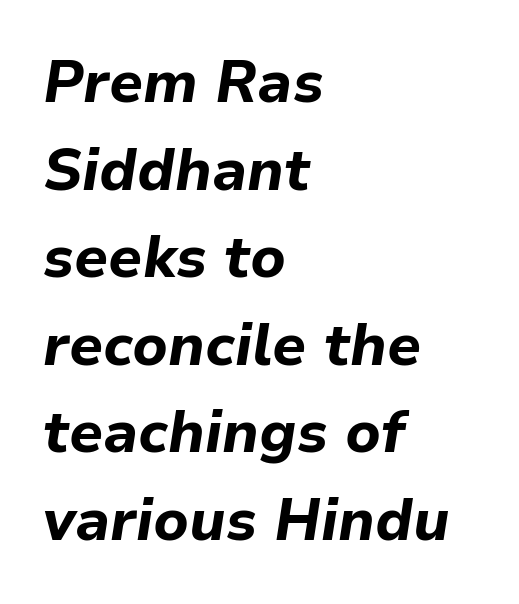
The image shows 58 px bold type, italic (leaning right); set left-aligned, normal line spacing (1.51x), normal letter spacing, not underlined; low stroke contrast and a medium x-height.
